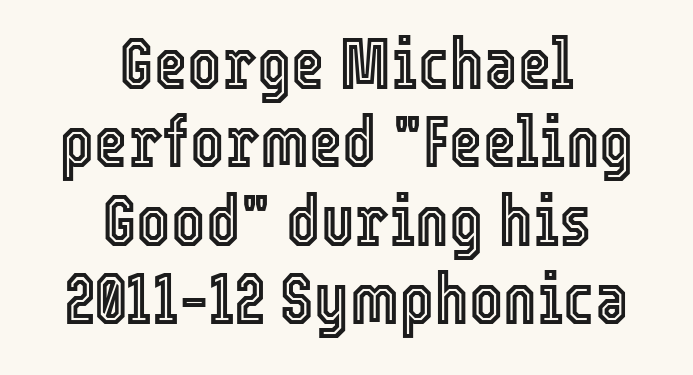
The type sits square on the baseline with zero lean. Compared with a flush-left layout, this one balances lines on the center instead. The foot of each line stays bare and open. One glance says dense: line gaps are narrower than usual. Standard letterfit; no display-style spreading of the glyphs.
